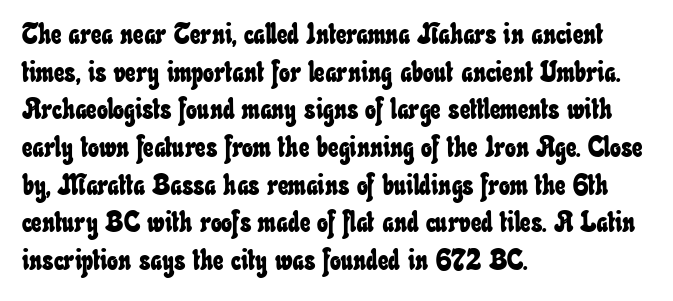
Each new line begins a customary step beneath the previous one. Think of a printed novel: that variable character pitch is what you see here. The passage shown has conventional tracking throughout. Typeset ragged right — the left edge is the straight one.
